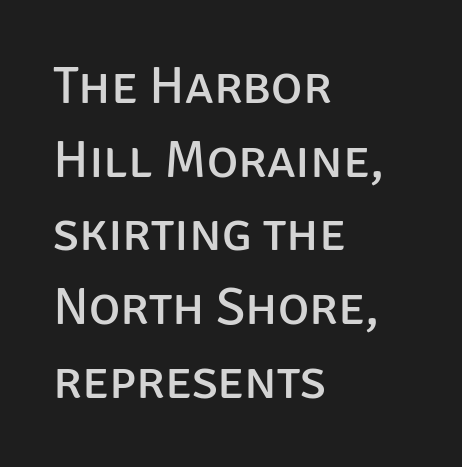
Just letters on the line, the space beneath them empty. The cut favours lightness, reaching ordinary text weight at its darkest. Typeset ragged right — the left edge is the straight one. These lines sit exactly where default settings would place them. The characters display no serif detailing; their extremities are plain.
